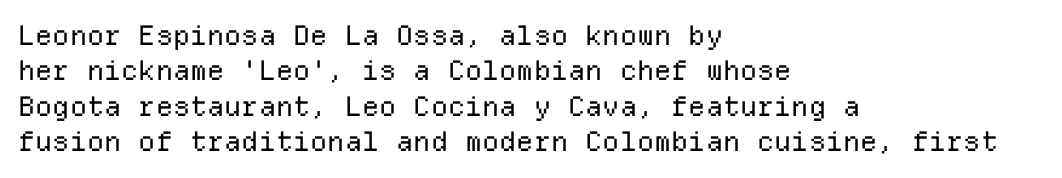
Line beginnings align vertically; line endings do not. The typography opts for an upright posture over an oblique one. Baseline-to-baseline distance is the conventional proportion of letter height. The characters are drawn with everyday or finer stroke widths. Here the glyphs are tracked normally, forming tight word shapes.
